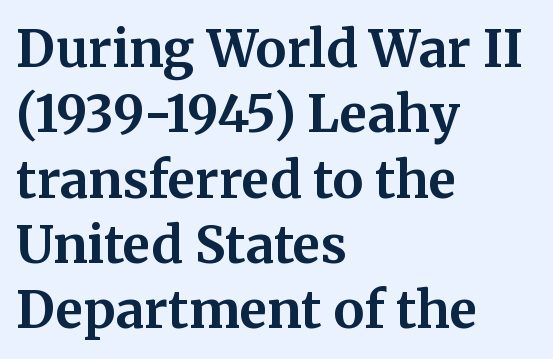
The image shows 51 px bold serif type, upright; set left-aligned, normal line spacing (1.28x), normal letter spacing, not underlined; medium stroke contrast and a medium x-height.
